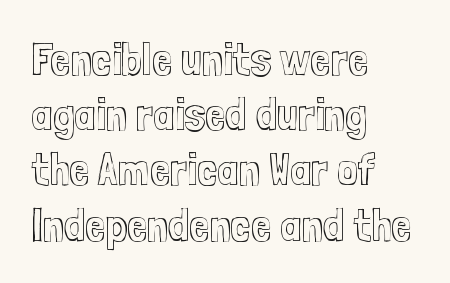
{"italic": "no", "width": "condensed", "x_height": "medium", "monospaced": "no", "underline": "no", "align": "left", "line_spacing_ratio": 1.2, "letter_spacing": "normal", "letter_spacing_em": 0.0, "glyph_px": 46}
